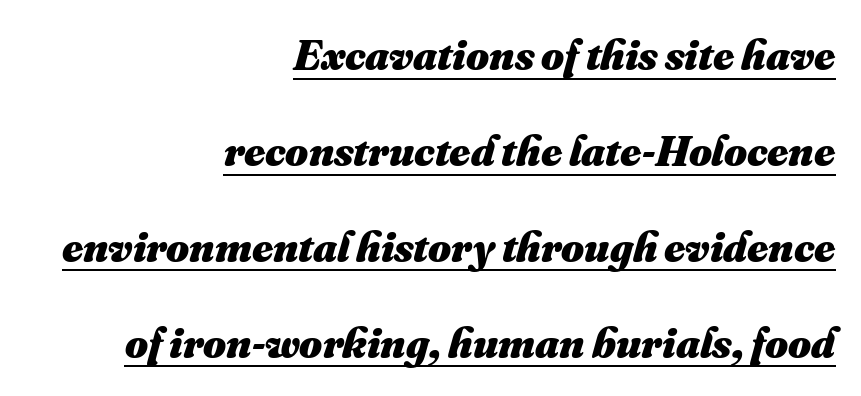
Q: Is the text bold? A: Yes.
Q: Is the text underlined? A: Yes.
Q: How is the paragraph aligned? A: Right-aligned.
Q: Is the spacing between letters normal or unusually wide? A: Normal.
Q: Is the spacing between lines tight, normal or loose? A: Loose.
Q: Width (condensed, normal, or wide)? A: Normal.
Q: Stroke contrast? A: Medium.
Q: x-height? A: Small.
Q: Monospaced? A: No.
